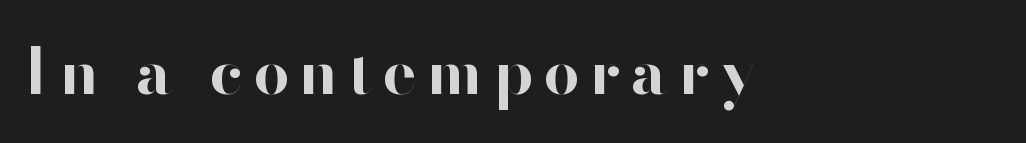
Q: Is the text bold? A: Yes.
Q: Is the text italic (slanted)? A: No, it is upright.
Q: Is the typeface a serif or a sans-serif typeface? A: Sans-serif.
Q: Is the text underlined? A: No.
Q: Width (condensed, normal, or wide)? A: Normal.
Q: Stroke contrast? A: High.
Q: x-height? A: Small.
Q: Monospaced? A: No.
